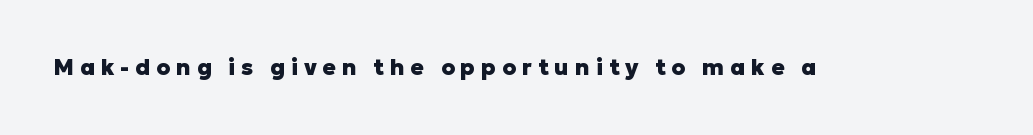
{"italic": "no", "bold": "yes", "underline": "no", "letter_spacing": "wide", "letter_spacing_em": 0.27, "glyph_px": 22}
